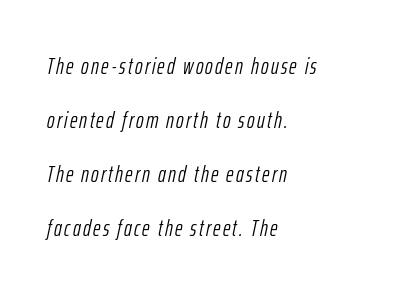
The paragraph has a hard left edge and a soft right edge. Leading: increased. There's an unmistakable incline to the writing here. Weight class: somewhere from thin through regular. The string is rendered with underlining switched off.
